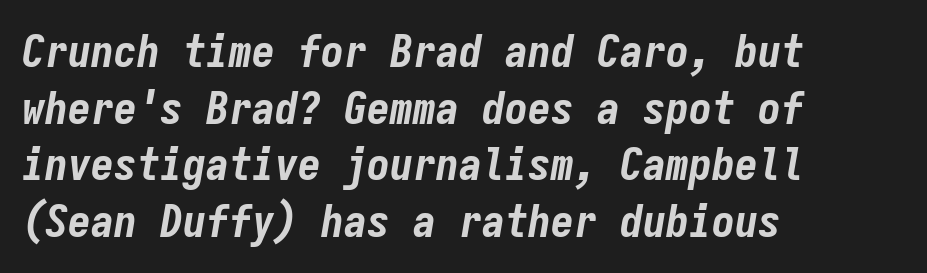
The image shows 46 px bold, condensed type, italic (leaning right), monospaced; set left-aligned, line spacing 1.23x, normal letter spacing, not underlined; low stroke contrast and a medium x-height.
